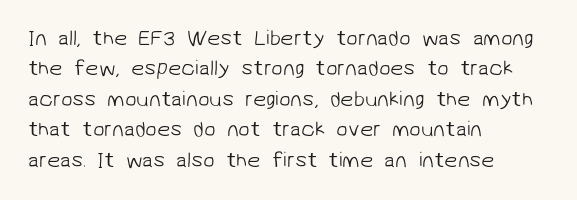
The image shows 21 px text type; set left-aligned, normal line spacing (1.45x), normal letter spacing, not underlined.
